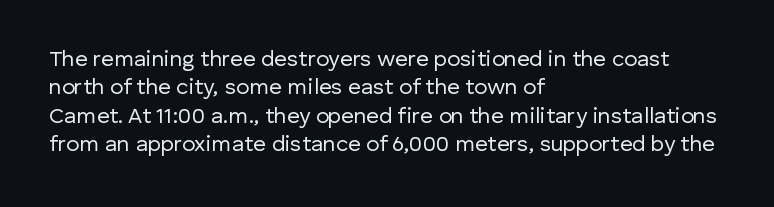
The image shows 22 px text type, upright; set left-aligned, normal line spacing (1.29x), normal letter spacing, not underlined.
